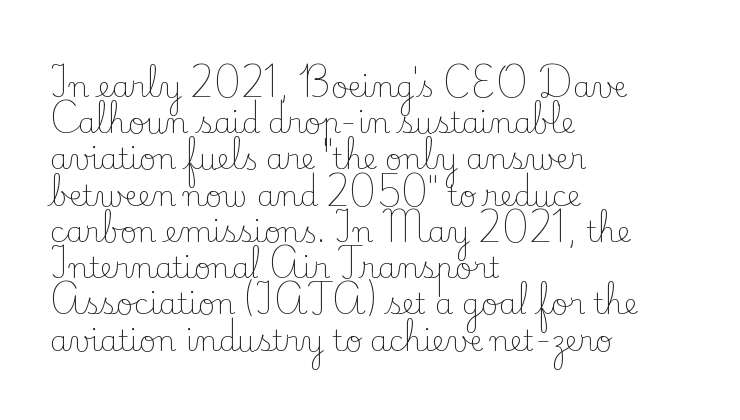
The image shows 29 px light serif type, upright; set left-aligned, normal line spacing (1.25x), normal letter spacing, not underlined; low stroke contrast and a small x-height.
